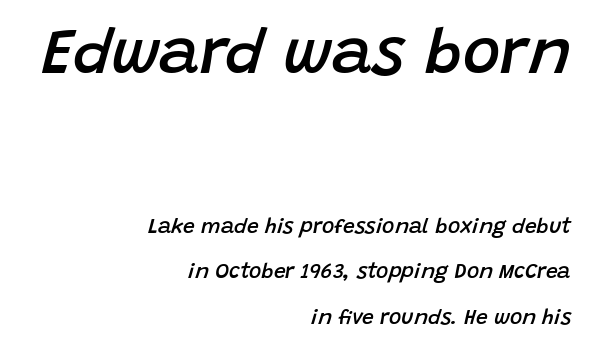
The image shows 64 px semibold type, italic (leaning right); set right-aligned, loose line spacing (2.18x), normal letter spacing, not underlined; the first (top) block is 3.05x larger; low stroke contrast and a large x-height.
